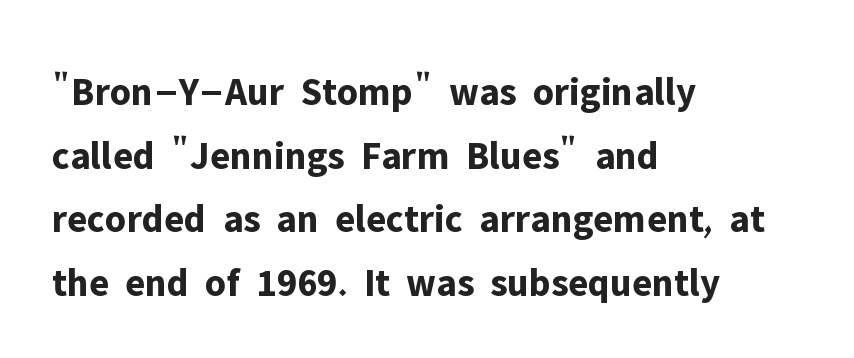
The image shows 40 px bold sans-serif type, upright; set left-aligned, normal line spacing (1.59x), normal letter spacing, not underlined; low stroke contrast and a medium x-height.
